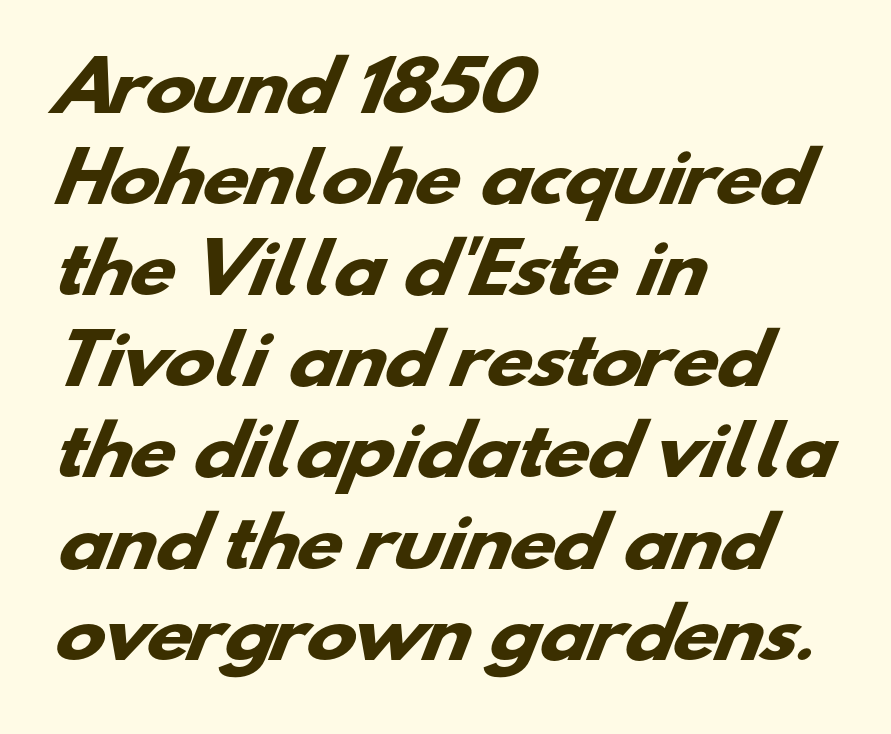
The space directly below the letters is spotless. Every letter is thick-stroked: bold, no question. The letters advance in unequal steps, a hallmark of proportional type. Check where the strokes stop: nothing finishes them off — pure sans. This rendering uses left alignment, leaving the right contour irregular.
